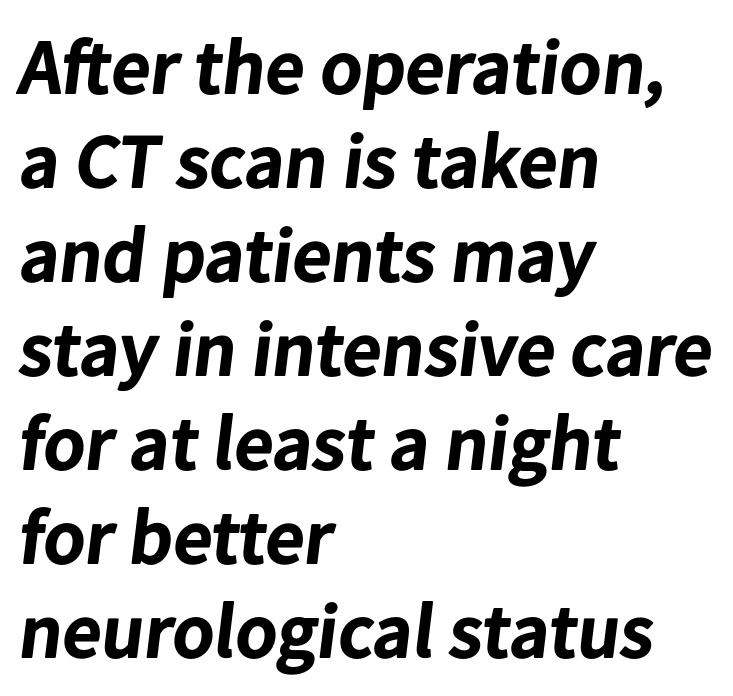
Note the varied advance widths — an 'i' is clearly narrower than an 'm'. Only glyphs here, with clear space below each row. The lines are quadded left. What kind of face is this? One without serifs — a sans. Glyph-to-glyph distance matches everyday printed text. What weight is shown? A full bold with thick strokes.
